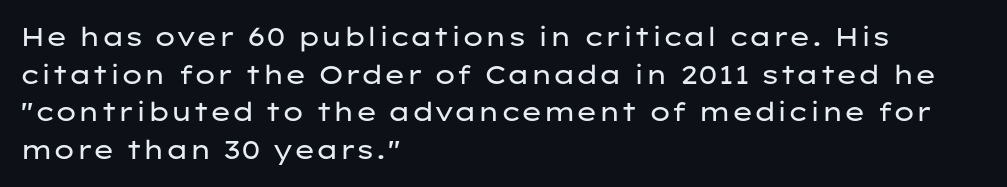
{"italic": "no", "bold": "no", "underline": "no", "align": "left", "line_spacing": "normal", "line_spacing_ratio": 1.45, "letter_spacing": "normal", "letter_spacing_em": 0.0, "glyph_px": 26}
